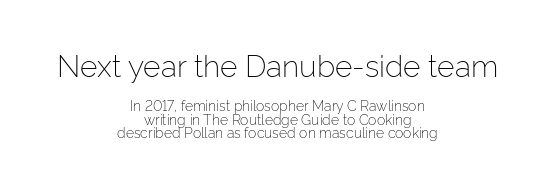
Q: Is the text bold? A: No.
Q: Is the text italic (slanted)? A: No, it is upright.
Q: Is the typeface a serif or a sans-serif typeface? A: Sans-serif.
Q: Is the text underlined? A: No.
Q: How is the paragraph aligned? A: Centered.
Q: Is the spacing between letters normal or unusually wide? A: Normal.
Q: Is the spacing between lines tight, normal or loose? A: Tight.
Q: Which block of text is set in a larger size, the first (top) or the second (bottom)? A: The first (top) one.
Q: Width (condensed, normal, or wide)? A: Normal.
Q: Stroke contrast? A: Low.
Q: x-height? A: Medium.
Q: Monospaced? A: No.
